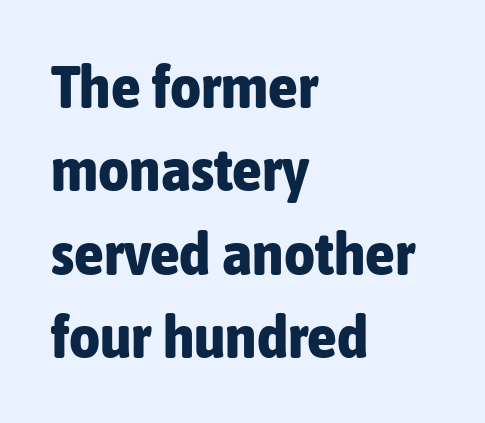
The line texture is even and compact thanks to regular tracking. Note the varied advance widths — an 'i' is clearly narrower than an 'm'. If you drew a line through each stem, it would be perfectly vertical. Caption: bold face, heavy strokes.
